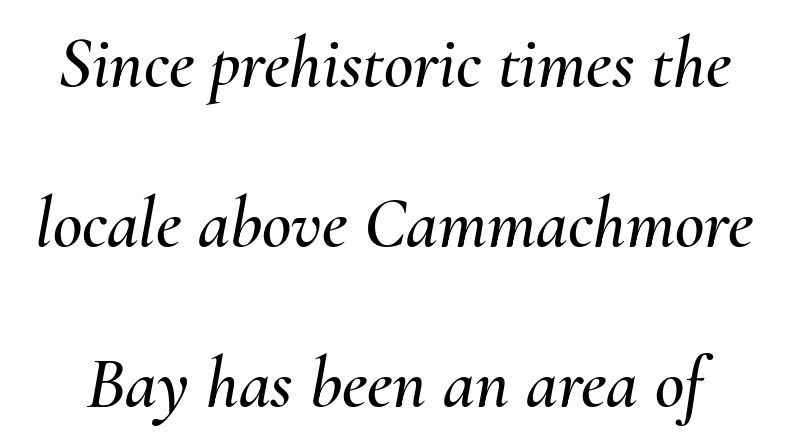
The image shows 72 px text type, italic (leaning right); set loose line spacing (2.22x), normal letter spacing, not underlined; medium stroke contrast and a small x-height.
